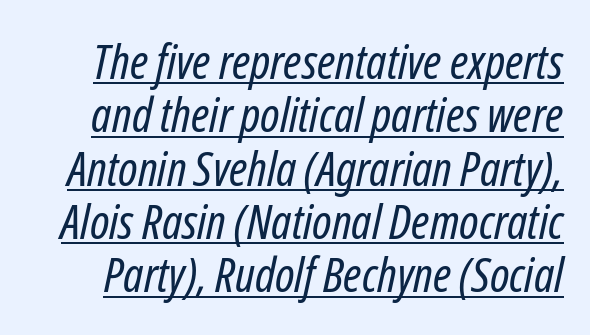
{"italic": "yes", "lean": "right", "slant_degrees": 12, "bold": "no", "weight": "regular", "width": "condensed", "stroke_contrast": "low", "x_height": "medium", "monospaced": "no", "underline": "yes", "line_spacing": "tight", "line_spacing_ratio": 1.11, "letter_spacing": "normal", "letter_spacing_em": 0.0, "glyph_px": 48}
